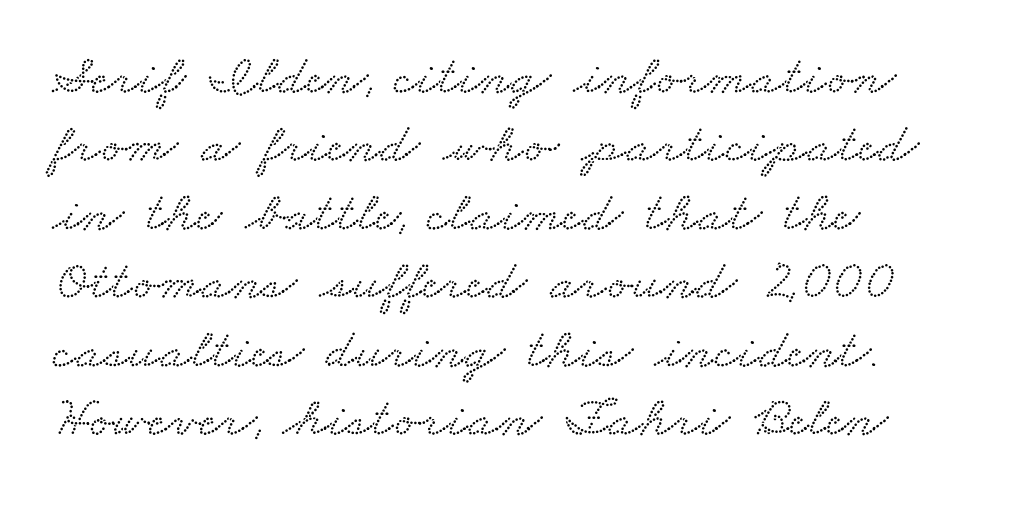
Q: Is the typeface a serif or a sans-serif typeface? A: Serif.
Q: Is the text underlined? A: No.
Q: How is the paragraph aligned? A: Left-aligned.
Q: Is the spacing between letters normal or unusually wide? A: Normal.
Q: Width (condensed, normal, or wide)? A: Wide.
Q: Stroke contrast? A: Low.
Q: x-height? A: Small.
Q: Monospaced? A: No.
